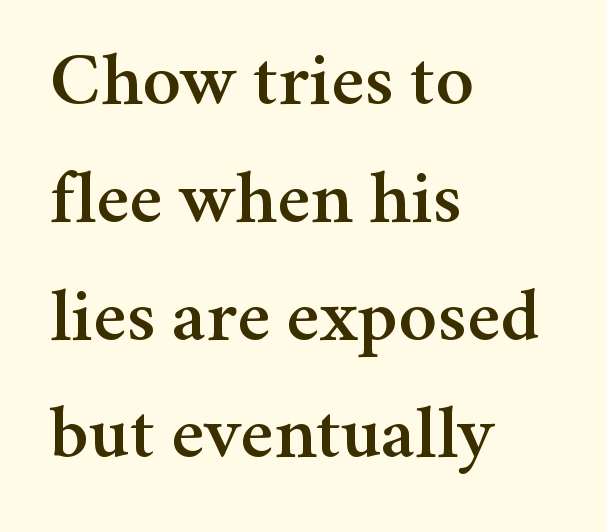
{"serif": "yes", "italic": "no", "width": "normal", "stroke_contrast": "medium", "x_height": "medium", "monospaced": "no", "underline": "no", "align": "left", "line_spacing": "normal", "line_spacing_ratio": 1.53, "letter_spacing": "normal", "letter_spacing_em": 0.0, "glyph_px": 77}
